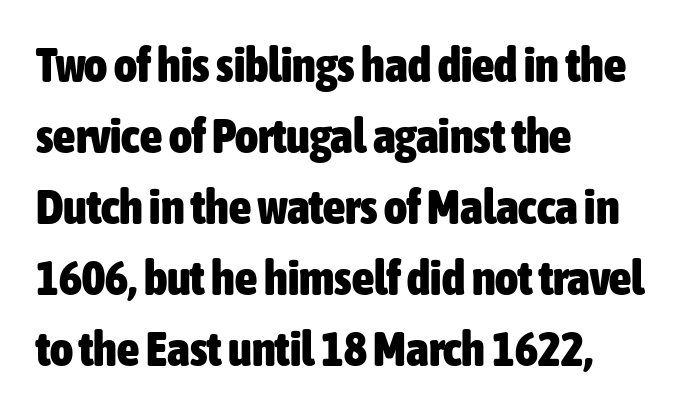
Here the designer chose a conventional face with non-uniform glyph widths. Glance below the letters and you will spot only blank space. Weight check: bold — yes, fully. Reading down the column, the eye jumps a familiar distance to each next line.
